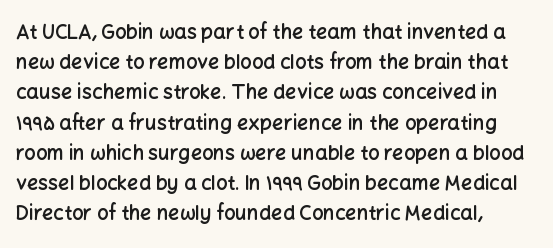
Q: Is the text bold? A: Semi-bold.
Q: Is the text italic (slanted)? A: No, it is upright.
Q: Is the text underlined? A: No.
Q: How is the paragraph aligned? A: Left-aligned.
Q: Is the spacing between letters normal or unusually wide? A: Normal.
Q: Is the spacing between lines tight, normal or loose? A: Normal.
